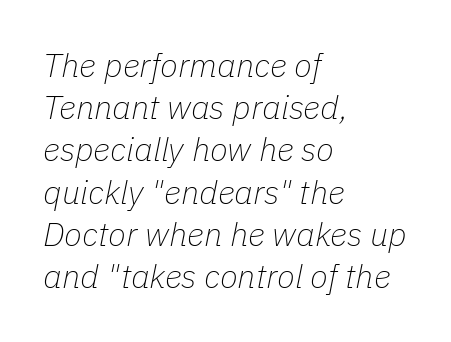
The image shows 33 px thin type, italic (leaning right); set left-aligned, normal line spacing (1.28x), normal letter spacing, not underlined; low stroke contrast and a medium x-height.
